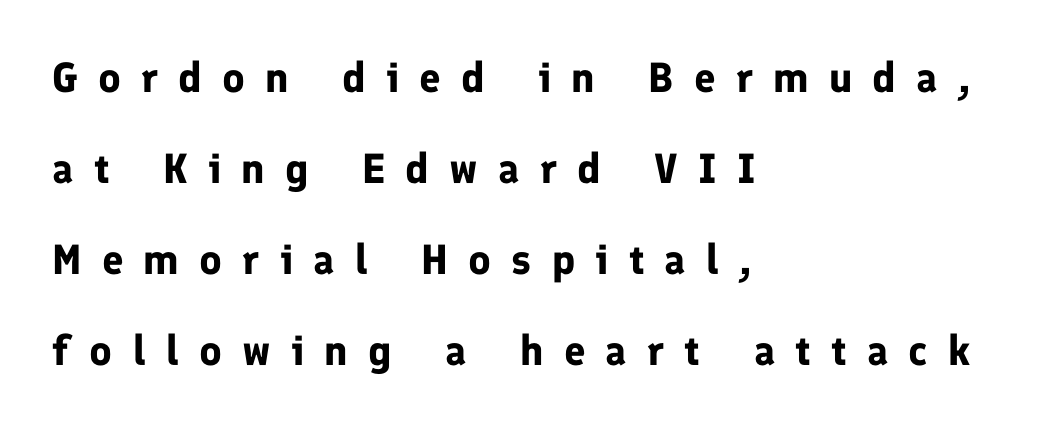
{"serif": "no", "italic": "no", "bold": "yes", "weight": "bold", "width": "normal", "stroke_contrast": "low", "x_height": "medium", "monospaced": "no", "underline": "no", "align": "left", "line_spacing": "loose", "line_spacing_ratio": 2.17, "letter_spacing": "wide", "letter_spacing_em": 0.48, "glyph_px": 42}
